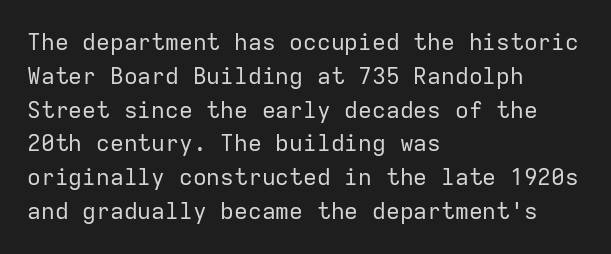
The image shows 23 px text type, upright; set left-aligned, normal line spacing (1.47x), normal letter spacing, not underlined.
